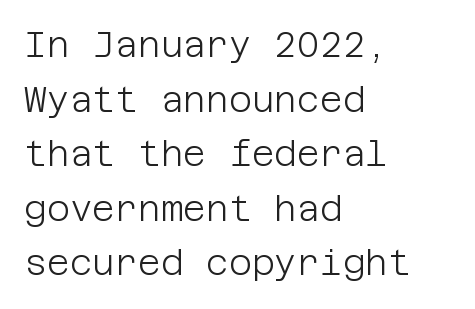
The image shows 35 px light sans-serif type, upright; set left-aligned, normal line spacing (1.56x), normal letter spacing, not underlined; low stroke contrast and a large x-height.
